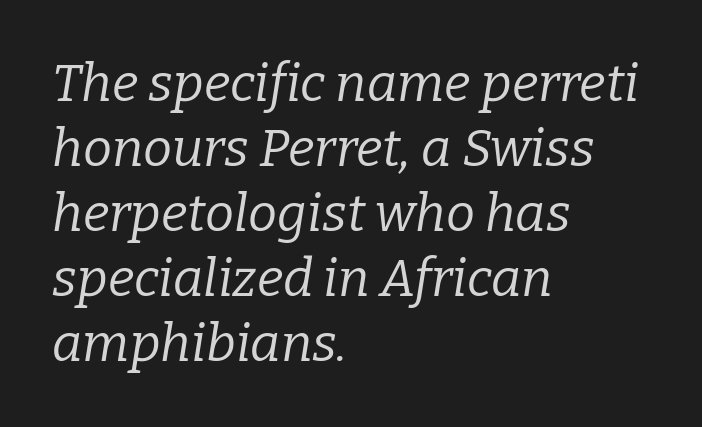
Q: Is the text bold? A: No.
Q: Is the text italic (slanted)? A: Yes, it leans right by about 9 degrees.
Q: Is the typeface a serif or a sans-serif typeface? A: Serif.
Q: Is the text underlined? A: No.
Q: How is the paragraph aligned? A: Left-aligned.
Q: Is the spacing between letters normal or unusually wide? A: Normal.
Q: Is the spacing between lines tight, normal or loose? A: Normal.
Q: Width (condensed, normal, or wide)? A: Normal.
Q: Stroke contrast? A: Low.
Q: x-height? A: Medium.
Q: Monospaced? A: No.
